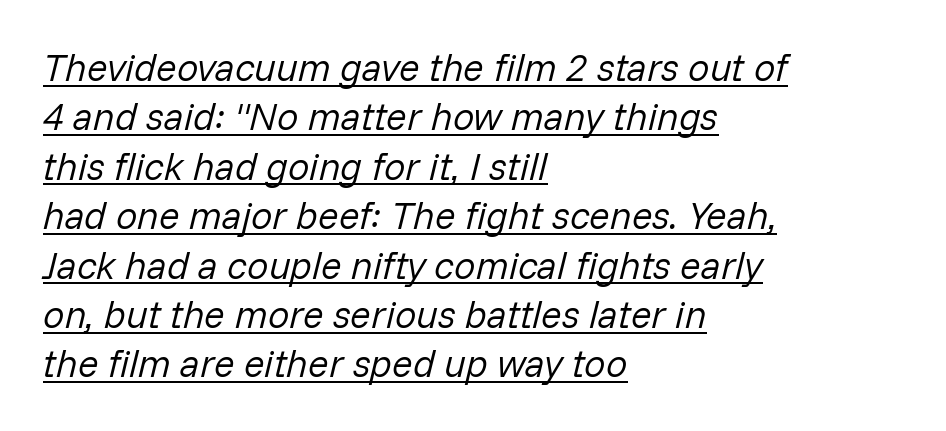
The image shows 38 px regular-weight type, italic (leaning right); set left-aligned, normal line spacing (1.3x), normal letter spacing, underlined; low stroke contrast and a medium x-height.
